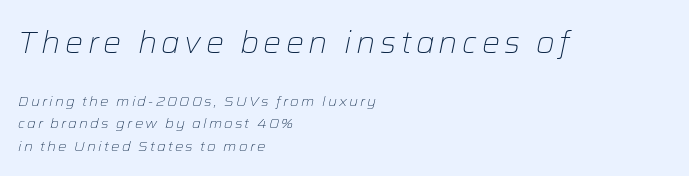
Scale decreases going downward across the two blocks. The font sits on the lighter half of the weight spectrum, regular included. Character widths vary here, with narrow letters taking less room than wide ones. Check under the words: just untouched page. There's an unmistakable incline to the writing here.
